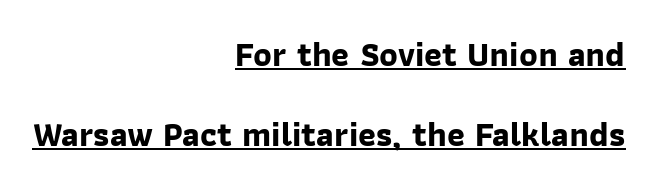
{"serif": "no", "bold": "yes", "weight": "bold", "width": "normal", "stroke_contrast": "low", "x_height": "medium", "monospaced": "no", "underline": "yes", "align": "right", "line_spacing": "loose", "line_spacing_ratio": 2.35, "letter_spacing": "normal", "letter_spacing_em": 0.0, "glyph_px": 34}
